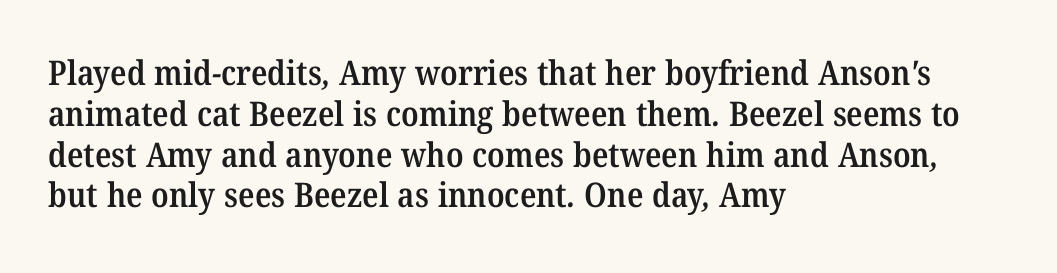
Q: Is the text bold? A: Semi-bold.
Q: Is the typeface a serif or a sans-serif typeface? A: Serif.
Q: Is the text underlined? A: No.
Q: How is the paragraph aligned? A: Left-aligned.
Q: Is the spacing between letters normal or unusually wide? A: Normal.
Q: Width (condensed, normal, or wide)? A: Normal.
Q: Stroke contrast? A: Medium.
Q: x-height? A: Medium.
Q: Monospaced? A: No.
